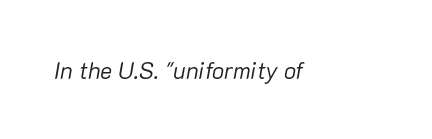
The image shows 23 px text type, italic (leaning right); set normal letter spacing, not underlined.
